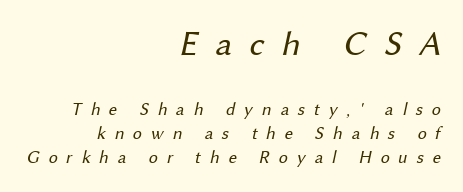
Q: Is the text bold? A: No.
Q: Is the typeface a serif or a sans-serif typeface? A: Sans-serif.
Q: Is the text underlined? A: No.
Q: How is the paragraph aligned? A: Right-aligned.
Q: Is the spacing between letters normal or unusually wide? A: Unusually wide.
Q: Is the spacing between lines tight, normal or loose? A: Normal.
Q: Which block of text is set in a larger size, the first (top) or the second (bottom)? A: The first (top) one.
Q: Width (condensed, normal, or wide)? A: Normal.
Q: Stroke contrast? A: Medium.
Q: x-height? A: Medium.
Q: Monospaced? A: No.
